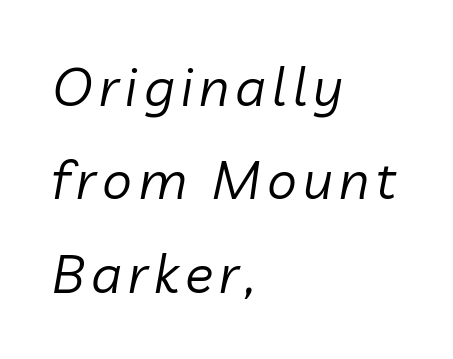
The image shows 53 px regular-weight type, italic (leaning right); set left-aligned, line spacing 1.76x, not underlined; low stroke contrast and a medium x-height.
